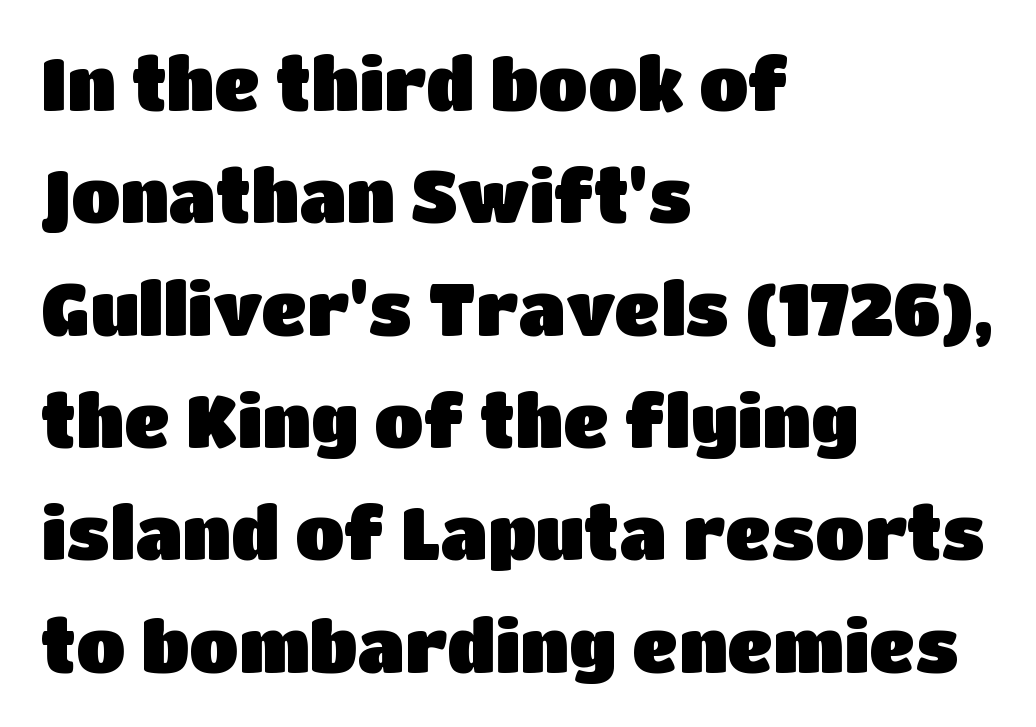
Q: Is the text italic (slanted)? A: No, it is upright.
Q: Is the typeface a serif or a sans-serif typeface? A: Sans-serif.
Q: Is the text underlined? A: No.
Q: How is the paragraph aligned? A: Left-aligned.
Q: Is the spacing between letters normal or unusually wide? A: Normal.
Q: Is the spacing between lines tight, normal or loose? A: Normal.
Q: Width (condensed, normal, or wide)? A: Normal.
Q: Stroke contrast? A: Low.
Q: x-height? A: Large.
Q: Monospaced? A: No.
